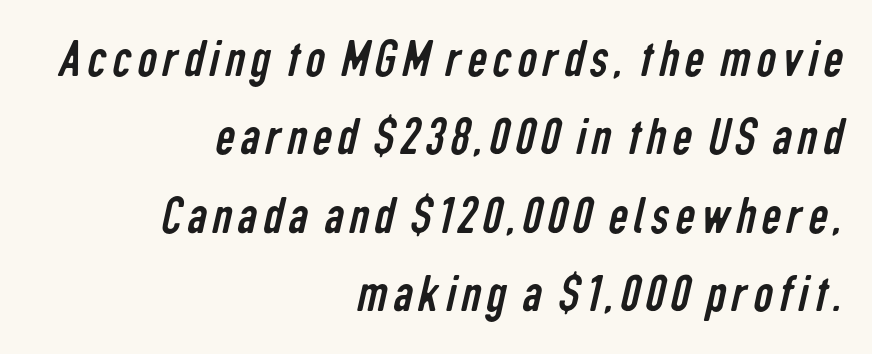
Horizontal bands of white between lines are of average thickness. Typeset ragged left — the right edge is the straight one. The typeface has the unassuming heft of standard copy or less. What kind of face is this? One without serifs — a sans. Character widths vary here, with narrow letters taking less room than wide ones. The foot of each line stays bare and open.
